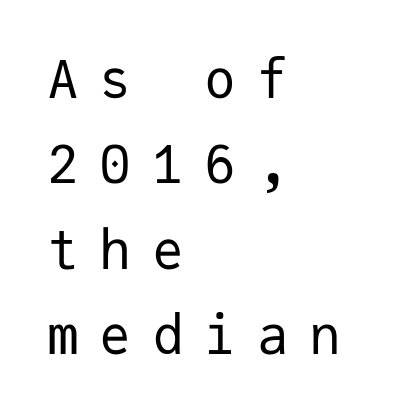
Q: Is the text bold? A: No.
Q: Is the text italic (slanted)? A: No, it is upright.
Q: Is the typeface a serif or a sans-serif typeface? A: Sans-serif.
Q: Is the text underlined? A: No.
Q: How is the paragraph aligned? A: Left-aligned.
Q: Is the spacing between letters normal or unusually wide? A: Unusually wide.
Q: Is the spacing between lines tight, normal or loose? A: Normal.
Q: Width (condensed, normal, or wide)? A: Normal.
Q: Stroke contrast? A: Low.
Q: x-height? A: Medium.
Q: Monospaced? A: Yes.
